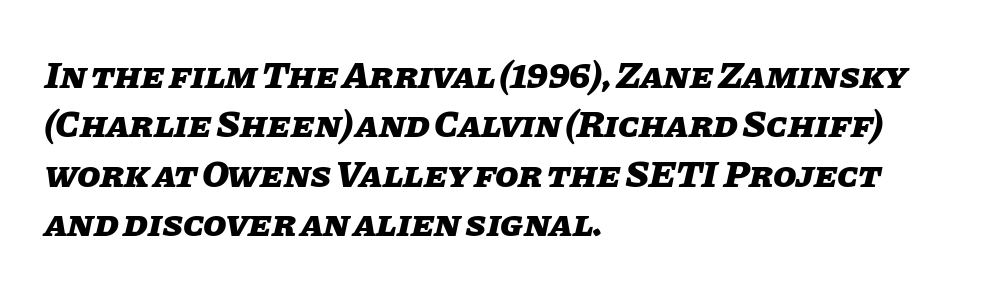
Proportional: the letters do not fall into vertical columns. Does the leading feel generous? No, just average. Plain, unruled lines of type. The passage shown has conventional tracking throughout. When letters slant like this, we call the style italic.
